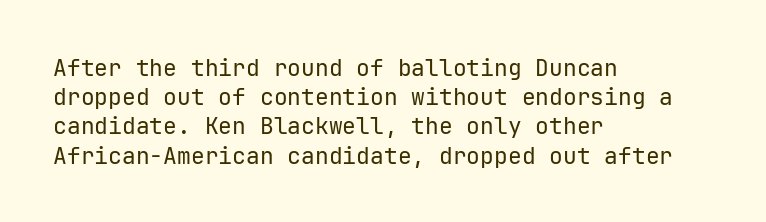
{"italic": "no", "bold": "no", "underline": "no", "align": "left", "line_spacing": "normal", "line_spacing_ratio": 1.27, "letter_spacing": "normal", "letter_spacing_em": 0.0, "glyph_px": 23}
